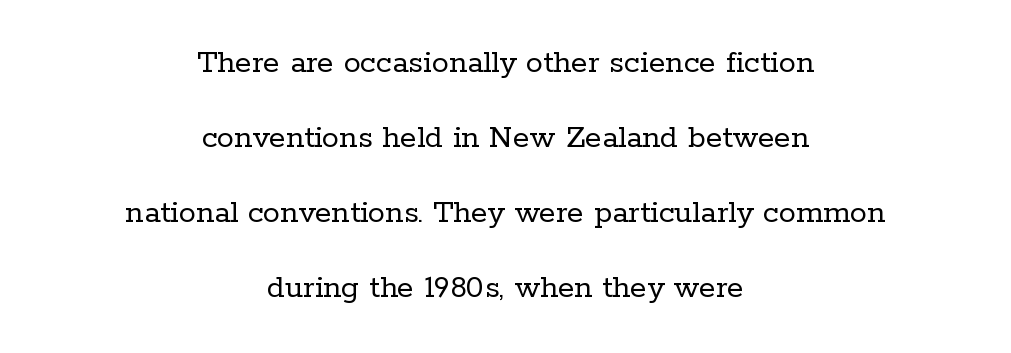
{"serif": "yes", "italic": "no", "bold": "no", "weight": "regular", "width": "normal", "stroke_contrast": "low", "x_height": "medium", "monospaced": "no", "underline": "no", "align": "center", "line_spacing": "loose", "line_spacing_ratio": 2.21, "letter_spacing": "normal", "letter_spacing_em": 0.0, "glyph_px": 34}
